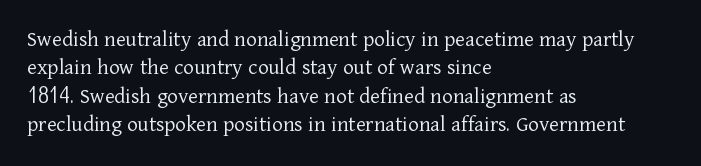
{"italic": "no", "bold": "no", "underline": "no", "align": "left", "line_spacing_ratio": 1.23, "letter_spacing": "normal", "letter_spacing_em": 0.0, "glyph_px": 23}
